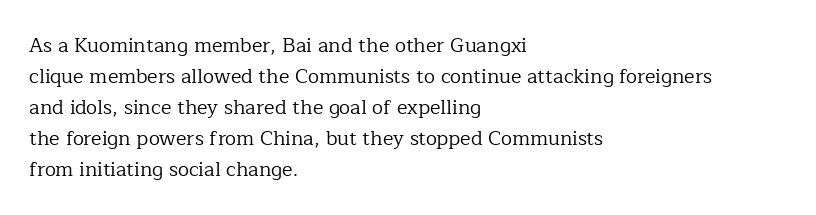
{"italic": "no", "bold": "no", "underline": "no", "align": "left", "line_spacing": "normal", "line_spacing_ratio": 1.55, "letter_spacing": "normal", "letter_spacing_em": 0.0, "glyph_px": 20}
